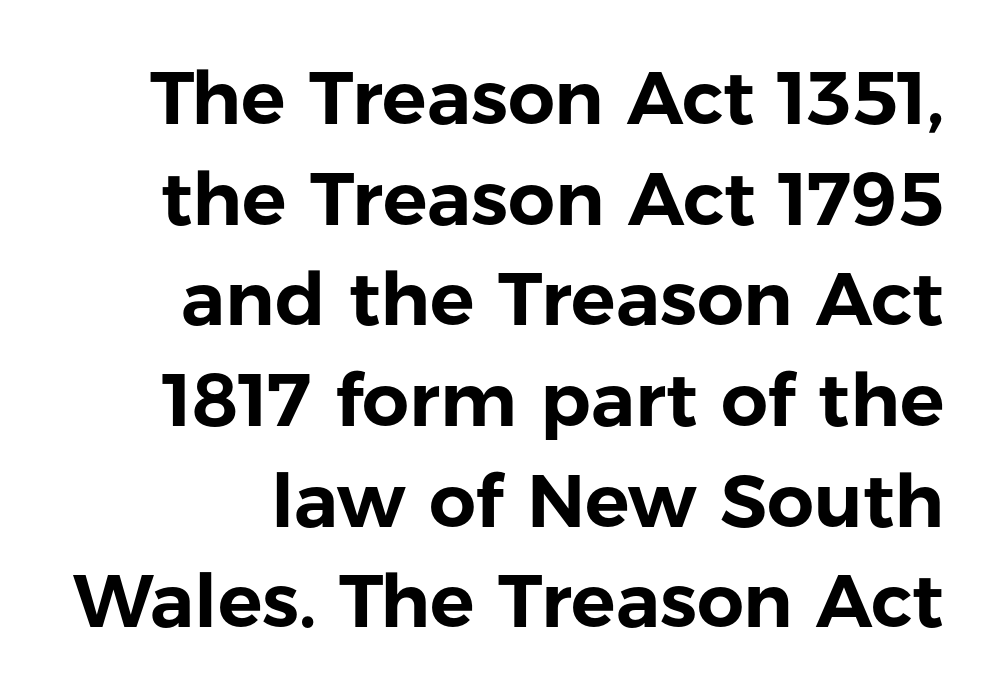
{"serif": "no", "italic": "no", "width": "normal", "stroke_contrast": "low", "x_height": "medium", "monospaced": "no", "underline": "no", "line_spacing": "normal", "line_spacing_ratio": 1.36, "letter_spacing": "normal", "letter_spacing_em": 0.0, "glyph_px": 74}
